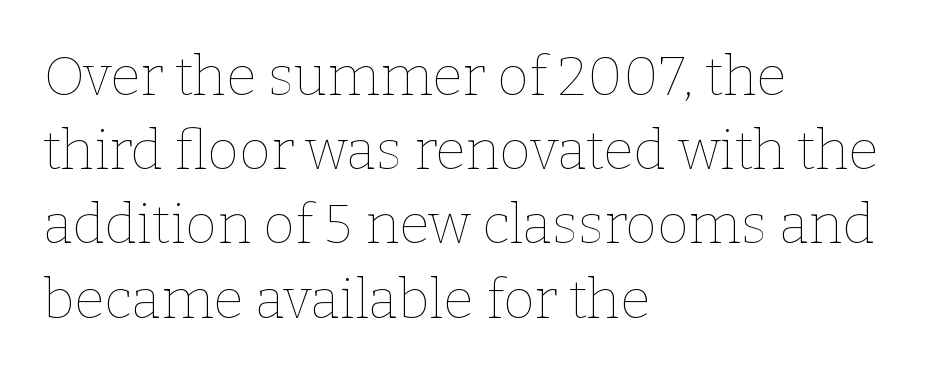
Q: Is the text bold? A: No.
Q: Is the text italic (slanted)? A: No, it is upright.
Q: Is the text underlined? A: No.
Q: How is the paragraph aligned? A: Left-aligned.
Q: Is the spacing between letters normal or unusually wide? A: Normal.
Q: Is the spacing between lines tight, normal or loose? A: Normal.
Q: Width (condensed, normal, or wide)? A: Normal.
Q: Stroke contrast? A: Low.
Q: x-height? A: Medium.
Q: Monospaced? A: No.
